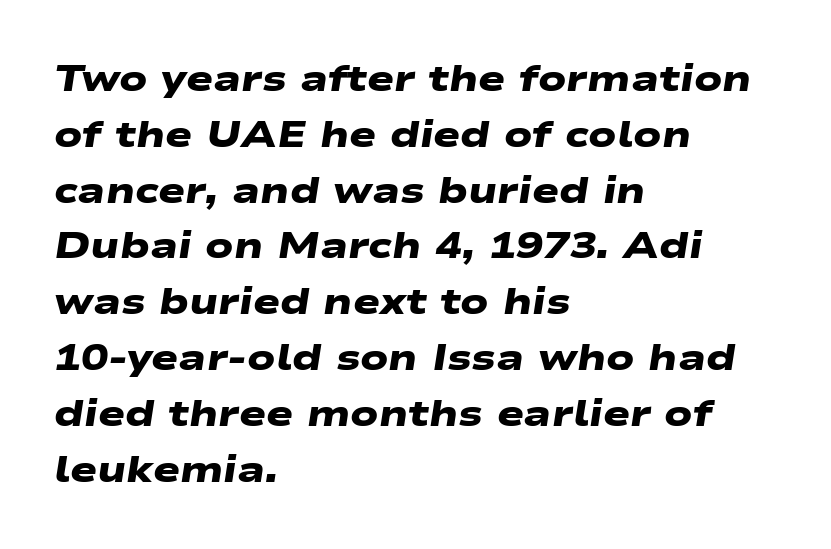
{"serif": "no", "bold": "yes", "weight": "heavy", "width": "wide", "stroke_contrast": "low", "x_height": "medium", "monospaced": "no", "underline": "no", "align": "left", "line_spacing": "normal", "line_spacing_ratio": 1.55, "letter_spacing": "normal", "letter_spacing_em": 0.0, "glyph_px": 36}
